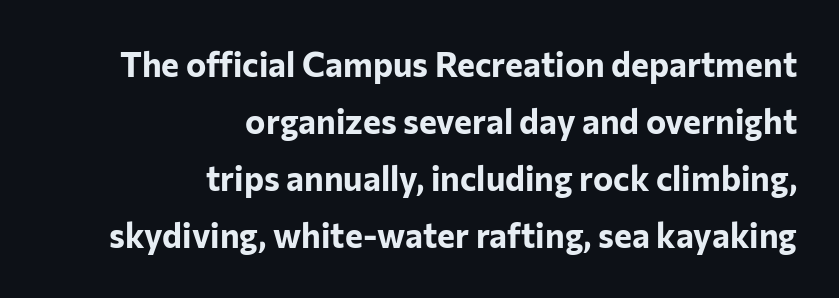
Q: Is the text bold? A: Yes.
Q: Is the text italic (slanted)? A: No, it is upright.
Q: Is the typeface a serif or a sans-serif typeface? A: Sans-serif.
Q: Is the text underlined? A: No.
Q: How is the paragraph aligned? A: Right-aligned.
Q: Is the spacing between letters normal or unusually wide? A: Normal.
Q: Is the spacing between lines tight, normal or loose? A: Normal.
Q: Width (condensed, normal, or wide)? A: Normal.
Q: Stroke contrast? A: Low.
Q: x-height? A: Medium.
Q: Monospaced? A: No.
